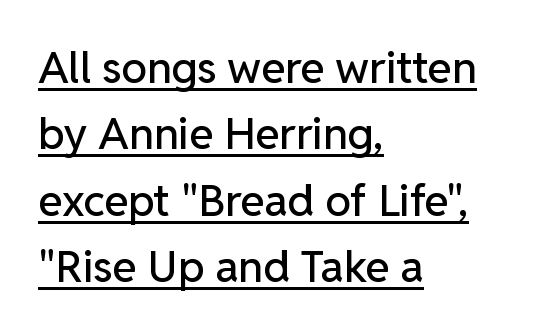
Posture: straight, roman, zero tilt. Stroke terminals: plain, sans-serif. Honestly, the row spacing looks completely unremarkable. You could call the tracking neutral — neither tight nor loose. What decoration does the sample have? An underline. The ragged edge is on the right, which tells us the setting is flush left.
